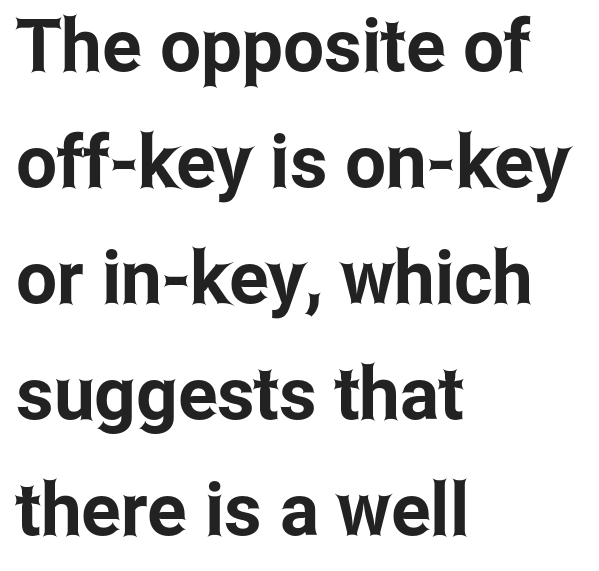
These lines are rendered in a variable-pitch font. The passage shown is typeset with a sans-serif family. Each new line begins a customary step beneath the previous one. Is the block centered? No — it sits flush against the left margin. Tracking here is standard; glyphs follow each other at the usual distance. Ordinary non-slanted type is in use.
